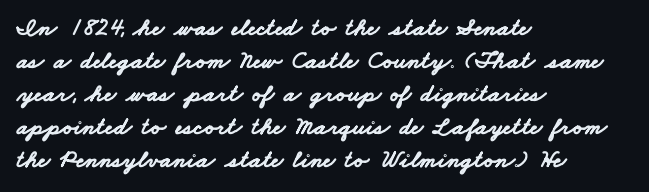
The image shows 25 px bold type; set left-aligned, normal line spacing (1.32x), normal letter spacing, not underlined.
